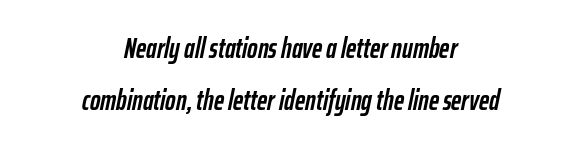
{"italic": "yes", "lean": "right", "slant_degrees": 12, "bold": "yes", "weight": "semibold", "width": "condensed", "stroke_contrast": "low", "x_height": "medium", "monospaced": "no", "underline": "no", "align": "center", "line_spacing_ratio": 1.87, "letter_spacing": "normal", "letter_spacing_em": 0.0, "glyph_px": 28}
